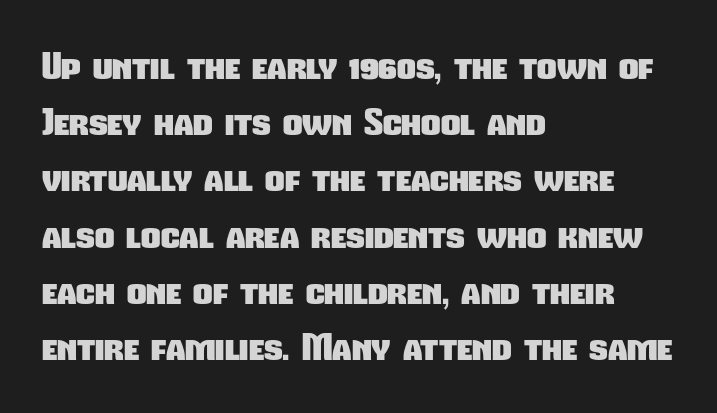
The image shows 38 px heavy, condensed sans-serif type; set left-aligned, normal line spacing (1.48x), normal letter spacing, not underlined; low stroke contrast and a medium x-height.
